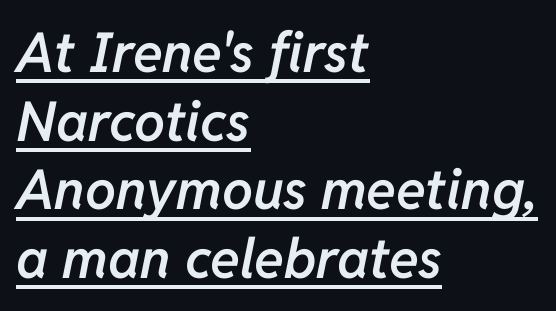
Q: Is the text bold? A: Semi-bold.
Q: Is the text italic (slanted)? A: Yes, it leans right by about 11 degrees.
Q: Is the text underlined? A: Yes.
Q: How is the paragraph aligned? A: Left-aligned.
Q: Is the spacing between letters normal or unusually wide? A: Normal.
Q: Is the spacing between lines tight, normal or loose? A: Normal.
Q: Width (condensed, normal, or wide)? A: Normal.
Q: Stroke contrast? A: Low.
Q: x-height? A: Medium.
Q: Monospaced? A: No.
